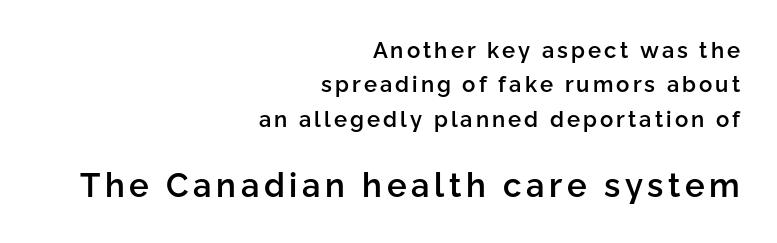
Q: Is the text bold? A: Semi-bold.
Q: Is the text italic (slanted)? A: No, it is upright.
Q: Is the typeface a serif or a sans-serif typeface? A: Sans-serif.
Q: Is the text underlined? A: No.
Q: How is the paragraph aligned? A: Right-aligned.
Q: Is the spacing between lines tight, normal or loose? A: Normal.
Q: Which block of text is set in a larger size, the first (top) or the second (bottom)? A: The second (bottom) one.
Q: Width (condensed, normal, or wide)? A: Normal.
Q: Stroke contrast? A: Low.
Q: x-height? A: Medium.
Q: Monospaced? A: No.
